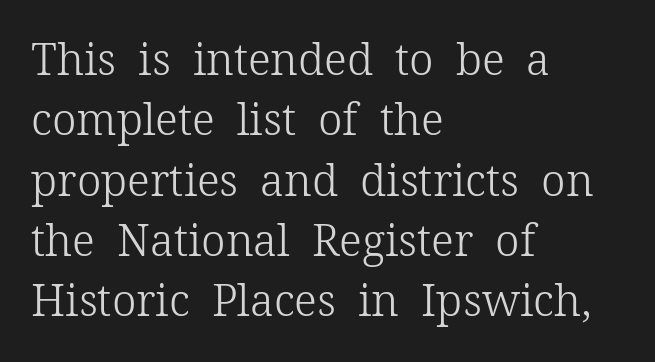
{"serif": "yes", "italic": "no", "bold": "no", "weight": "light", "width": "normal", "stroke_contrast": "low", "x_height": "medium", "monospaced": "no", "underline": "no", "align": "left", "line_spacing": "normal", "line_spacing_ratio": 1.37, "letter_spacing": "normal", "letter_spacing_em": 0.0, "glyph_px": 44}
